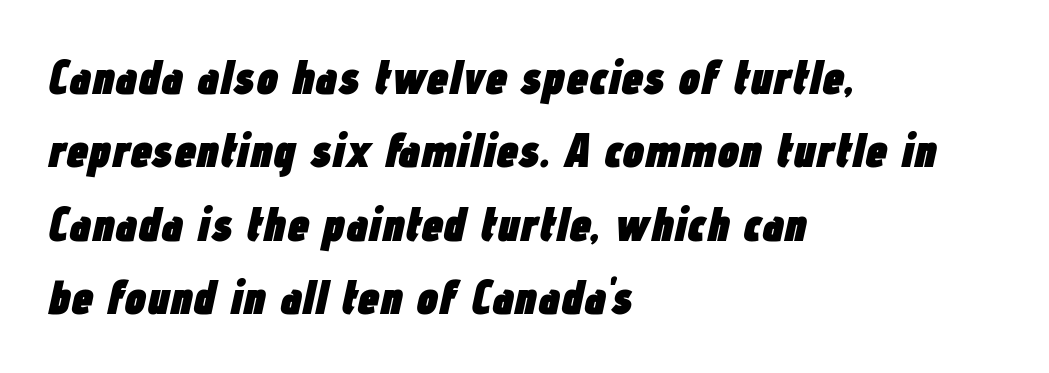
{"italic": "yes", "lean": "right", "slant_degrees": 12, "bold": "yes", "weight": "heavy", "width": "condensed", "stroke_contrast": "low", "x_height": "medium", "monospaced": "no", "underline": "no", "align": "left", "line_spacing": "normal", "line_spacing_ratio": 1.5, "letter_spacing": "normal", "letter_spacing_em": 0.0, "glyph_px": 49}
